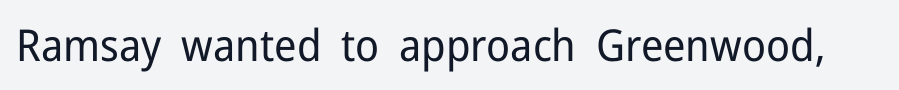
{"serif": "no", "italic": "no", "bold": "no", "weight": "regular", "width": "normal", "stroke_contrast": "low", "x_height": "medium", "monospaced": "no", "underline": "no", "letter_spacing": "normal", "letter_spacing_em": 0.0, "glyph_px": 44}
